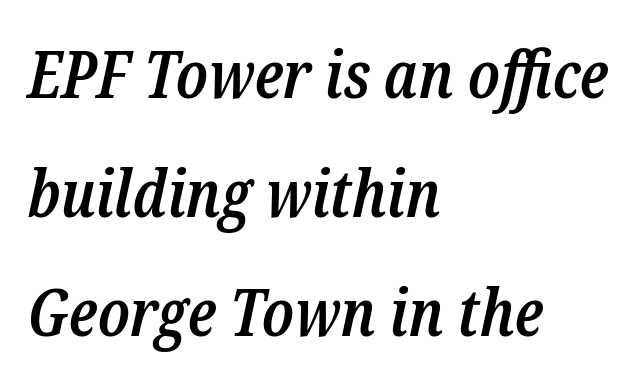
Q: Is the text bold? A: Semi-bold.
Q: Is the text italic (slanted)? A: Yes, it leans right by about 12 degrees.
Q: Is the typeface a serif or a sans-serif typeface? A: Serif.
Q: Is the text underlined? A: No.
Q: How is the paragraph aligned? A: Left-aligned.
Q: Is the spacing between letters normal or unusually wide? A: Normal.
Q: Width (condensed, normal, or wide)? A: Condensed.
Q: Stroke contrast? A: Low.
Q: x-height? A: Medium.
Q: Monospaced? A: No.
